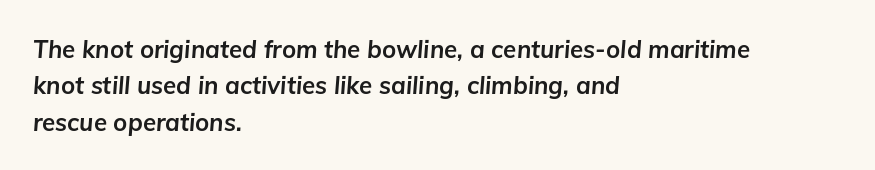
{"italic": "yes", "lean": "right", "slant_degrees": 5, "bold": "yes", "underline": "no", "align": "left", "line_spacing": "normal", "line_spacing_ratio": 1.52, "letter_spacing": "normal", "letter_spacing_em": 0.0, "glyph_px": 24}
